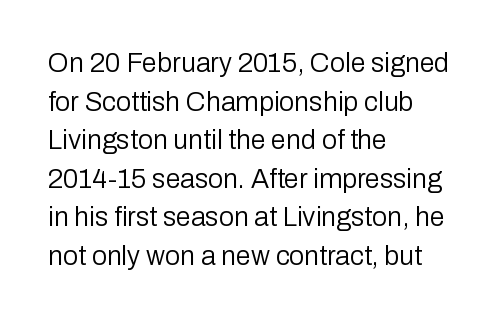
The image shows 27 px text type, upright; set left-aligned, normal line spacing (1.43x), normal letter spacing, not underlined.
